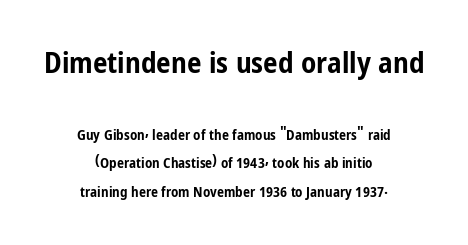
Unlike italic type, these characters show no tilt at all. Only glyphs here, with clear space below each row. Larger block? The one above; the one below is distinctly smaller. In CSS terms this would be text-align: center. Spacing between characters is what you'd get straight out of the box.
